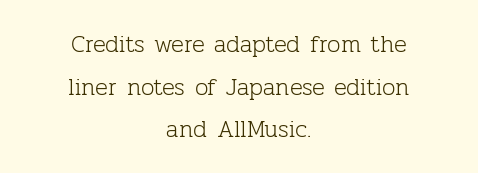
{"italic": "no", "bold": "no", "underline": "no", "align": "center", "line_spacing_ratio": 1.78, "letter_spacing": "normal", "letter_spacing_em": 0.0, "glyph_px": 24}
